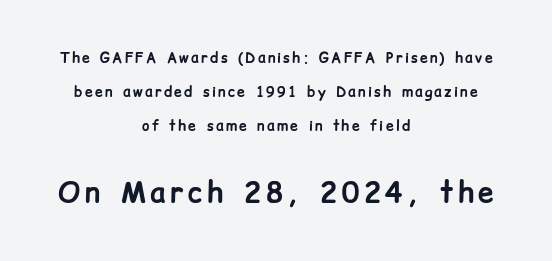
The image shows 28 px bold sans-serif type, upright; set centered, loose line spacing (2.43x), not underlined; the second (bottom) block is 2.0x larger; low stroke contrast and a medium x-height.
